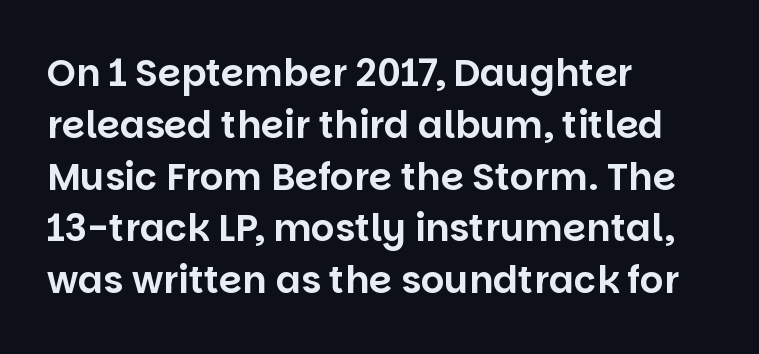
Any mark beneath the type? The region is blank. Line spacing here is normal. Inter-character spacing is left at the font's built-in metrics. In terms of letterform style, serifs are entirely absent. The rag falls on the right side of this text block.
